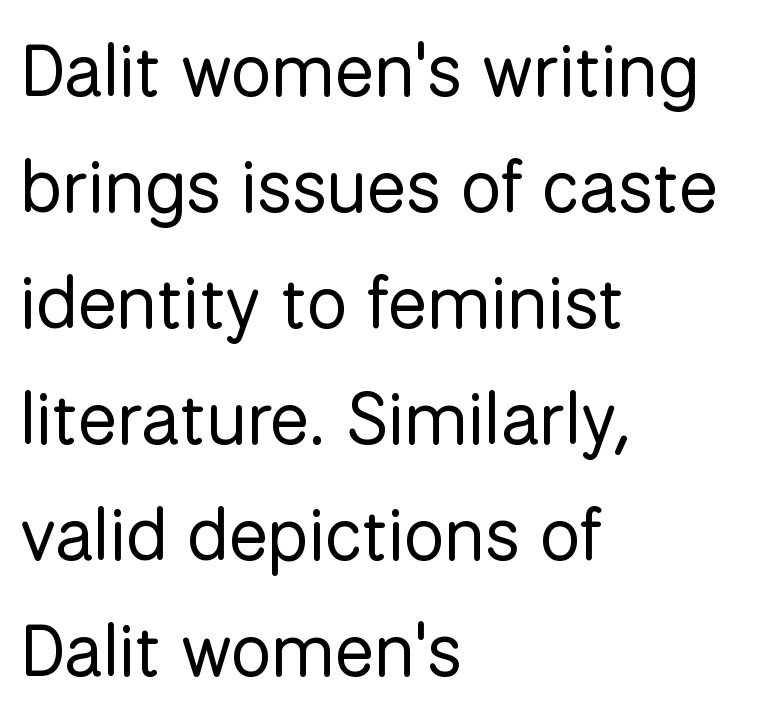
The image shows 73 px regular-weight sans-serif type, upright; set left-aligned, normal line spacing (1.59x), normal letter spacing, not underlined; low stroke contrast and a medium x-height.
